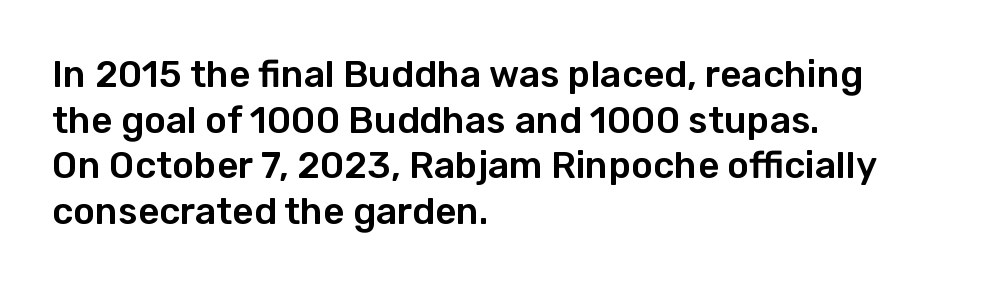
Serifs: no, the terminals of the letterforms are clean. The axis of the letterforms is exactly vertical. The specimen omits any rule beneath the text block's lines. This rendering leaves character spacing at its baseline value.
